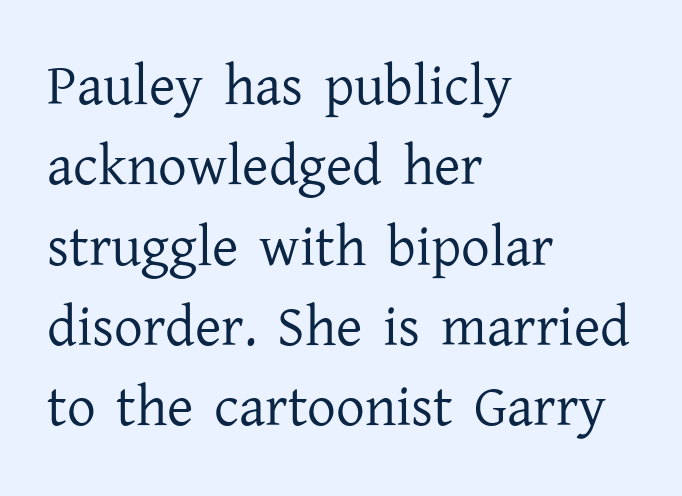
Q: Is the text bold? A: No.
Q: Is the text italic (slanted)? A: No, it is upright.
Q: Is the typeface a serif or a sans-serif typeface? A: Serif.
Q: Is the text underlined? A: No.
Q: How is the paragraph aligned? A: Left-aligned.
Q: Is the spacing between letters normal or unusually wide? A: Normal.
Q: Is the spacing between lines tight, normal or loose? A: Normal.
Q: Width (condensed, normal, or wide)? A: Normal.
Q: Stroke contrast? A: Low.
Q: x-height? A: Medium.
Q: Monospaced? A: No.
